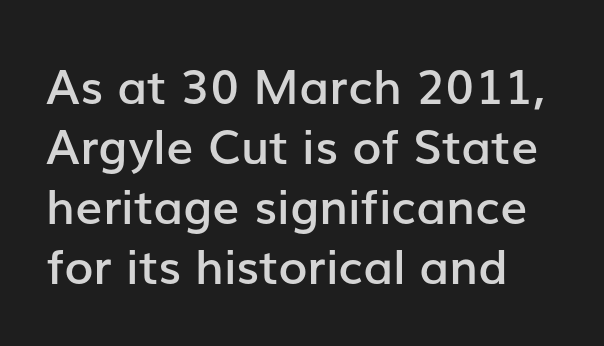
The image shows 48 px semibold sans-serif type, upright; set normal line spacing (1.25x), normal letter spacing, not underlined; low stroke contrast and a medium x-height.
